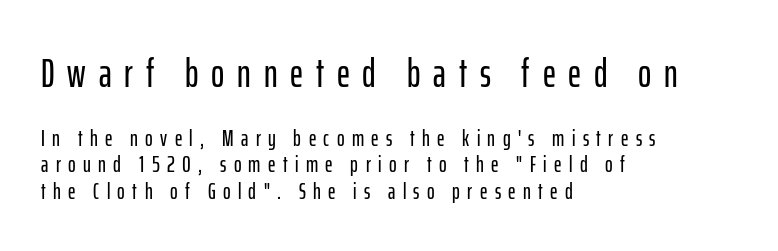
{"serif": "no", "italic": "no", "width": "condensed", "stroke_contrast": "low", "x_height": "medium", "monospaced": "no", "underline": "no", "align": "left", "line_spacing": "tight", "line_spacing_ratio": 1.15, "letter_spacing": "wide", "letter_spacing_em": 0.32, "larger_block": "first", "size_ratio": 1.74, "glyph_px": 40}
